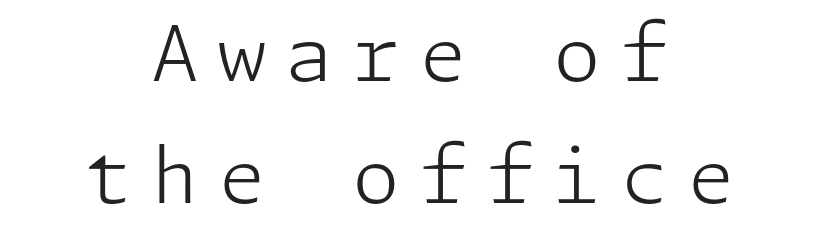
{"serif": "no", "italic": "no", "bold": "no", "weight": "light", "width": "normal", "stroke_contrast": "low", "x_height": "medium", "underline": "no", "align": "center", "line_spacing": "normal", "line_spacing_ratio": 1.58, "letter_spacing": "wide", "letter_spacing_em": 0.25, "glyph_px": 77}
